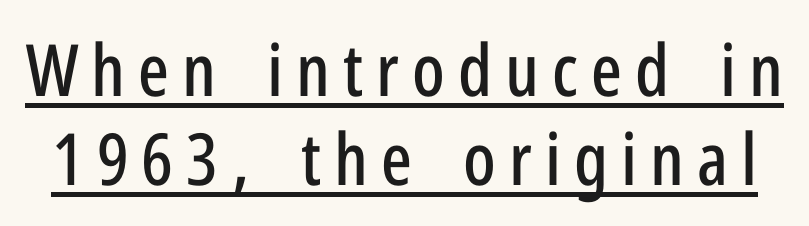
{"serif": "no", "italic": "no", "width": "condensed", "stroke_contrast": "low", "x_height": "medium", "monospaced": "no", "underline": "yes", "line_spacing_ratio": 1.23, "glyph_px": 72}
